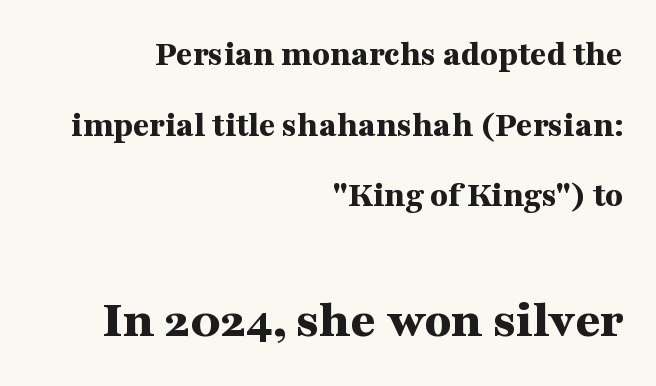
Q: Is the text bold? A: Yes.
Q: Is the text italic (slanted)? A: No, it is upright.
Q: Is the typeface a serif or a sans-serif typeface? A: Serif.
Q: Is the text underlined? A: No.
Q: How is the paragraph aligned? A: Right-aligned.
Q: Is the spacing between letters normal or unusually wide? A: Normal.
Q: Is the spacing between lines tight, normal or loose? A: Loose.
Q: Which block of text is set in a larger size, the first (top) or the second (bottom)? A: The second (bottom) one.
Q: Width (condensed, normal, or wide)? A: Wide.
Q: Stroke contrast? A: Medium.
Q: x-height? A: Medium.
Q: Monospaced? A: No.
